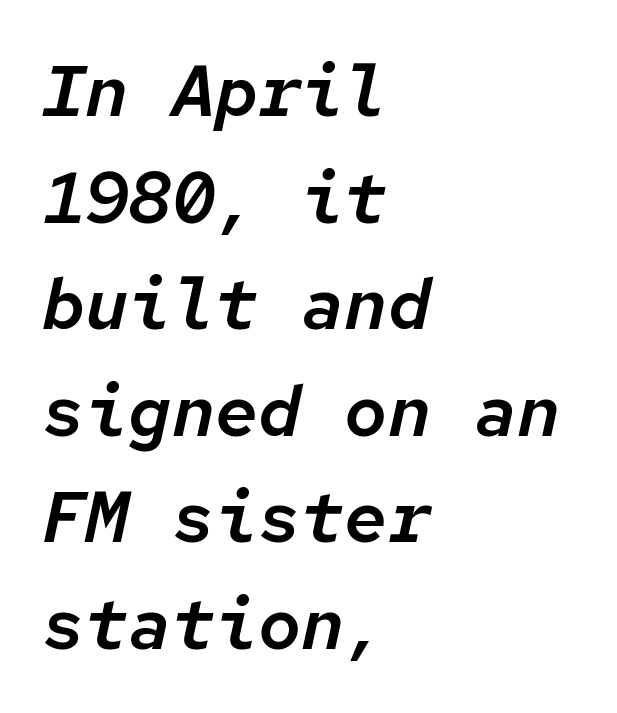
Summary of vertical rhythm: regular, with standard interline spacing. Visually the block forms a straight wall on the left and a jagged coastline on the right. The face used here is monospaced, like something from a code editor. The string is rendered with underlining switched off.
